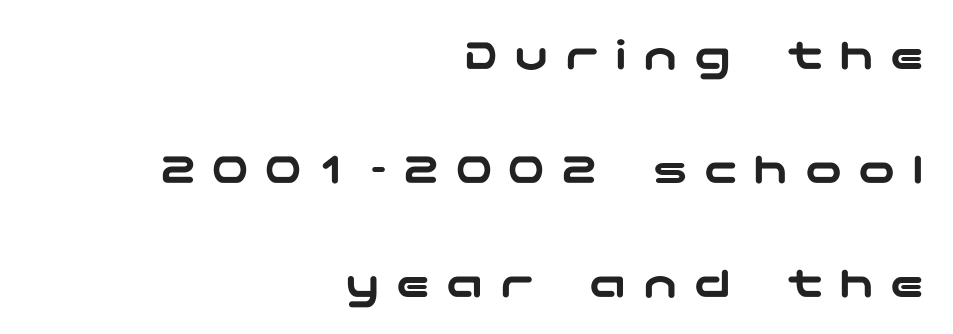
The image shows 46 px wide sans-serif type, upright; set right-aligned, loose line spacing (2.48x), unusually wide letter spacing (+0.36 em), not underlined; low stroke contrast and a medium x-height.
